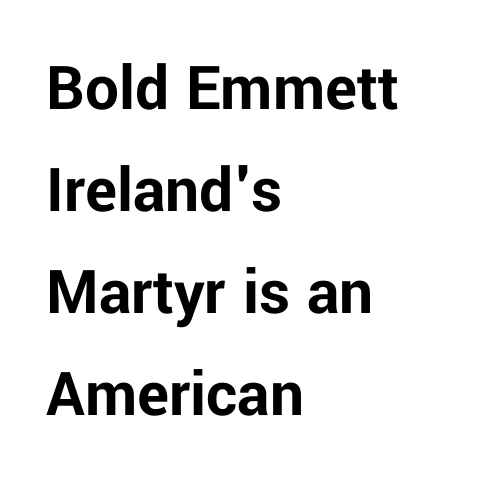
Every row of glyphs begins at an identical x-position on the left. Letters rest on an invisible, unmarked baseline. Is the type bold? Yes — the strokes are clearly thick and heavy. The passage shown is typed in a proportional face where columns would drift.
